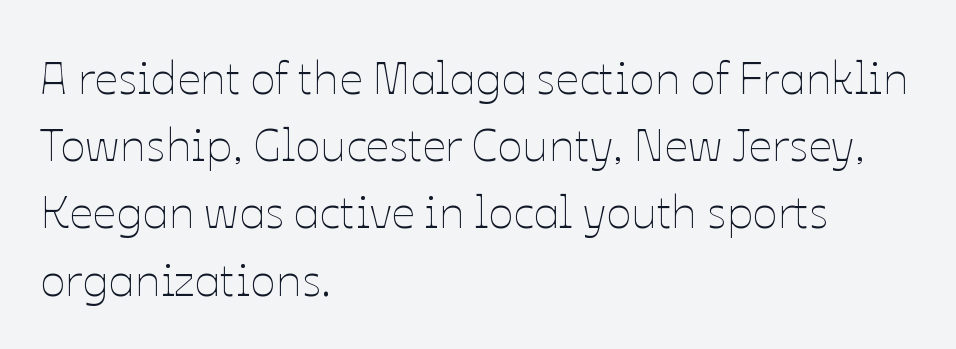
The image shows 47 px thin type, upright; set left-aligned, normal line spacing (1.43x), normal letter spacing, not underlined; low stroke contrast and a medium x-height.
